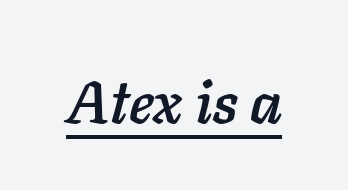
Q: Is the text italic (slanted)? A: Yes, it leans right by about 11 degrees.
Q: Is the text underlined? A: Yes.
Q: Is the spacing between letters normal or unusually wide? A: Normal.
Q: Width (condensed, normal, or wide)? A: Normal.
Q: Stroke contrast? A: Low.
Q: x-height? A: Medium.
Q: Monospaced? A: No.
